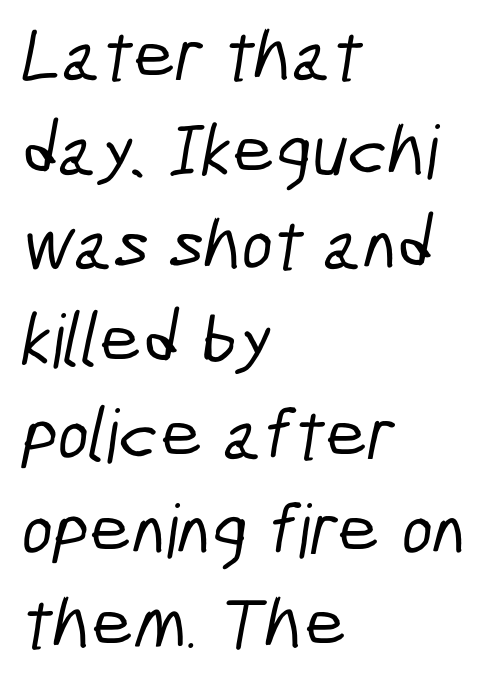
{"serif": "no", "width": "condensed", "stroke_contrast": "low", "x_height": "medium", "monospaced": "no", "underline": "no", "align": "left", "line_spacing": "normal", "line_spacing_ratio": 1.28, "letter_spacing": "normal", "letter_spacing_em": 0.0, "glyph_px": 74}
